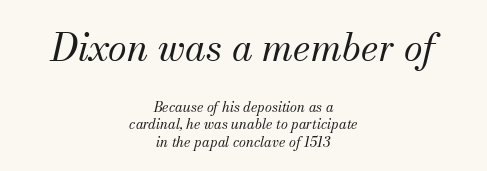
The image shows 38 px regular-weight serif type, italic (leaning right); set centered, normal line spacing (1.25x), normal letter spacing, not underlined; the first (top) block is 2.71x larger; medium stroke contrast and a small x-height.
